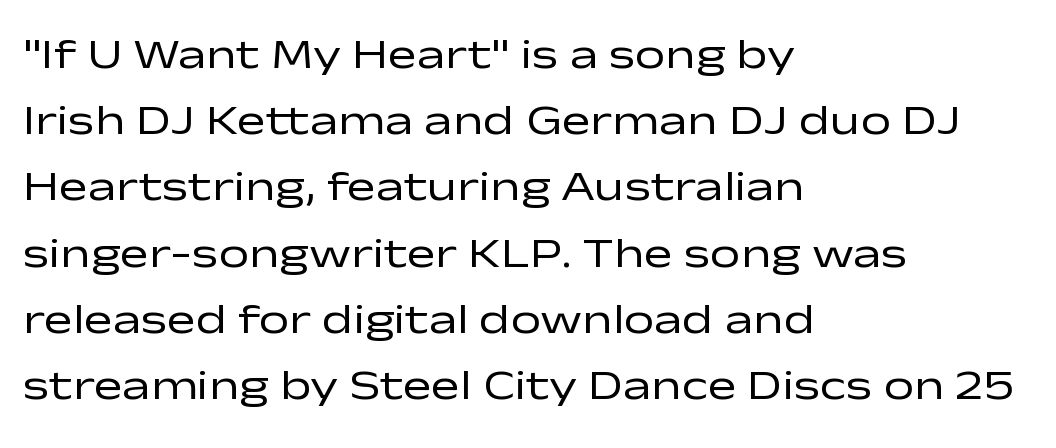
The lines sit at an ordinary, default distance from one another. A typesetter would call this proportional, since set widths differ per character. A student would call this left alignment; a typographer would say flush left, rag right. When letters stand straight like this, we call the style roman or upright.
